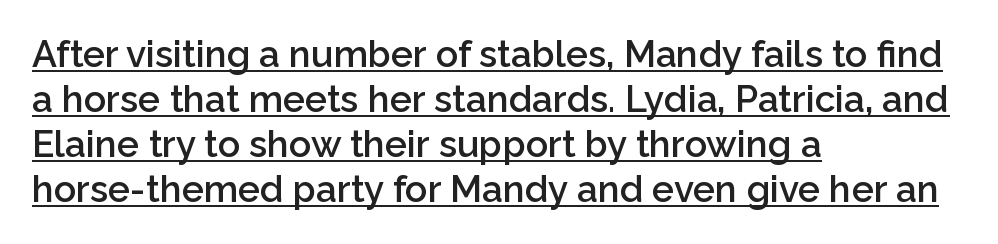
Q: Is the text bold? A: Semi-bold.
Q: Is the text italic (slanted)? A: No, it is upright.
Q: Is the typeface a serif or a sans-serif typeface? A: Sans-serif.
Q: Is the text underlined? A: Yes.
Q: How is the paragraph aligned? A: Left-aligned.
Q: Is the spacing between letters normal or unusually wide? A: Normal.
Q: Width (condensed, normal, or wide)? A: Normal.
Q: Stroke contrast? A: Low.
Q: x-height? A: Medium.
Q: Monospaced? A: No.
